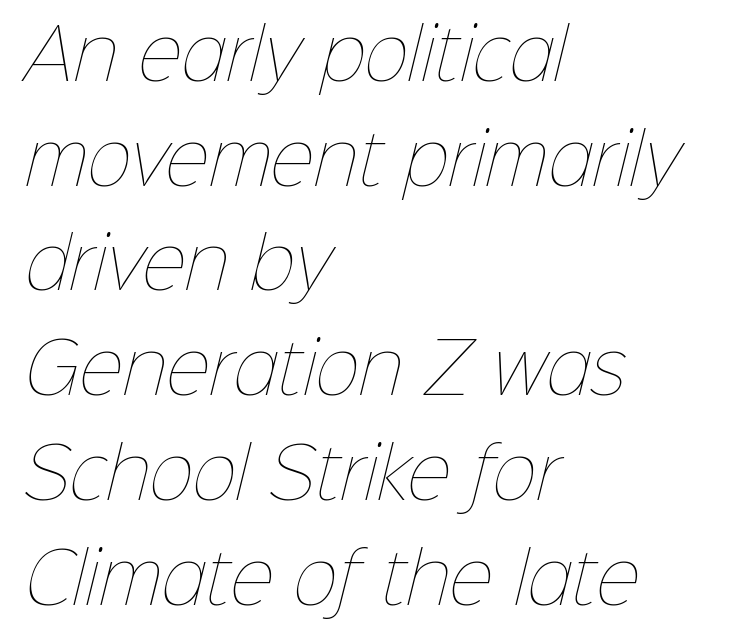
{"bold": "no", "weight": "thin", "width": "normal", "stroke_contrast": "low", "x_height": "medium", "monospaced": "no", "underline": "no", "align": "left", "line_spacing": "normal", "line_spacing_ratio": 1.54, "letter_spacing": "normal", "letter_spacing_em": 0.0, "glyph_px": 68}
